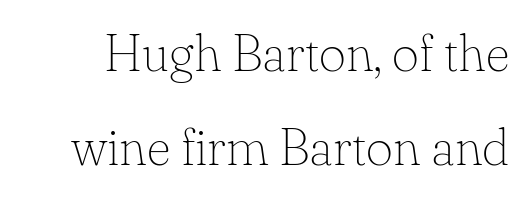
{"serif": "yes", "italic": "no", "bold": "no", "weight": "thin", "width": "normal", "stroke_contrast": "low", "x_height": "small", "monospaced": "no", "underline": "no", "line_spacing_ratio": 1.8, "letter_spacing": "normal", "letter_spacing_em": 0.0, "glyph_px": 52}
